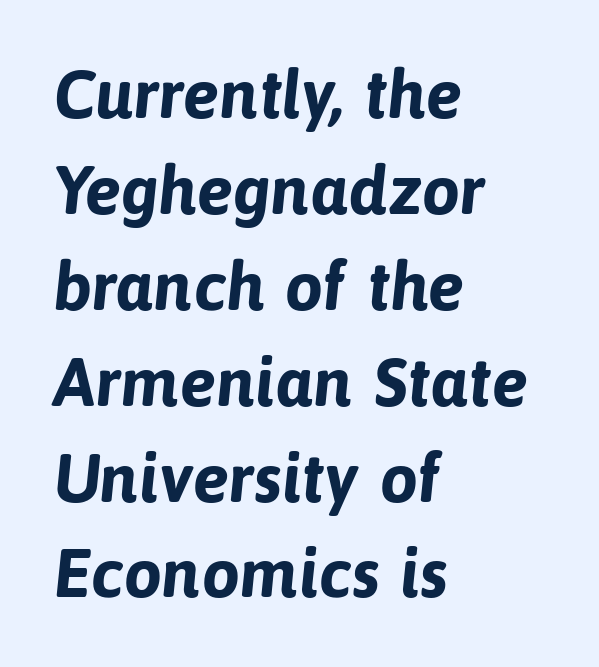
Examine the stroke ends and you'll find no serifs. What's the leading like? Ordinary, nothing unusual. The rendering keeps characters at their native spacing. Do the characters align in a grid? No, the font is proportional.
